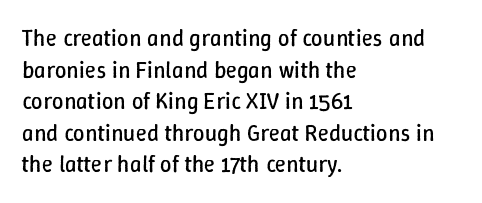
{"italic": "no", "bold": "no", "underline": "no", "align": "left", "line_spacing": "normal", "line_spacing_ratio": 1.37, "letter_spacing": "normal", "letter_spacing_em": 0.0, "glyph_px": 23}
